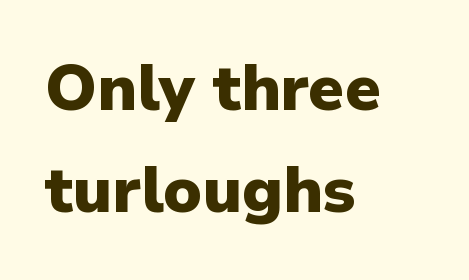
Q: Is the text bold? A: Yes.
Q: Is the text italic (slanted)? A: No, it is upright.
Q: Is the typeface a serif or a sans-serif typeface? A: Sans-serif.
Q: Is the text underlined? A: No.
Q: How is the paragraph aligned? A: Left-aligned.
Q: Is the spacing between letters normal or unusually wide? A: Normal.
Q: Is the spacing between lines tight, normal or loose? A: Normal.
Q: Width (condensed, normal, or wide)? A: Normal.
Q: Stroke contrast? A: Low.
Q: x-height? A: Medium.
Q: Monospaced? A: No.
